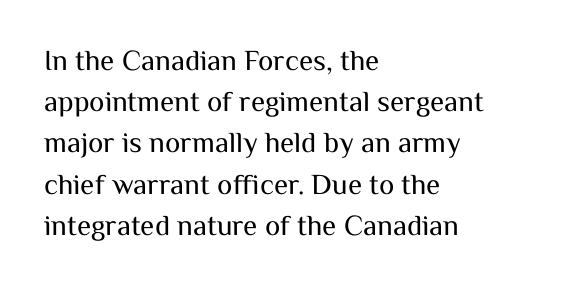
Successive baselines arrive at the customary interval. The passage shown is not bold in any degree. Looks like regular typesetting: each glyph gets only the width it needs. If you drew a line through each stem, it would be perfectly vertical.
